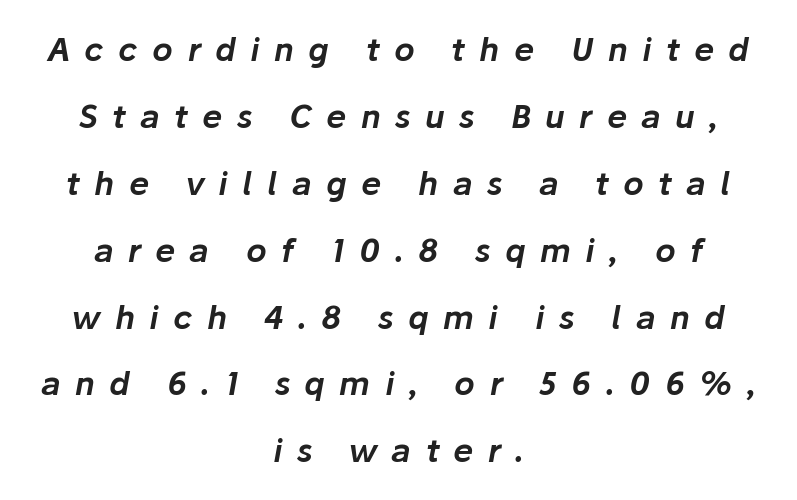
{"italic": "yes", "lean": "right", "slant_degrees": 10, "width": "normal", "stroke_contrast": "low", "x_height": "medium", "monospaced": "no", "underline": "no", "align": "center", "line_spacing": "loose", "line_spacing_ratio": 2.09, "letter_spacing": "wide", "letter_spacing_em": 0.45, "glyph_px": 32}
